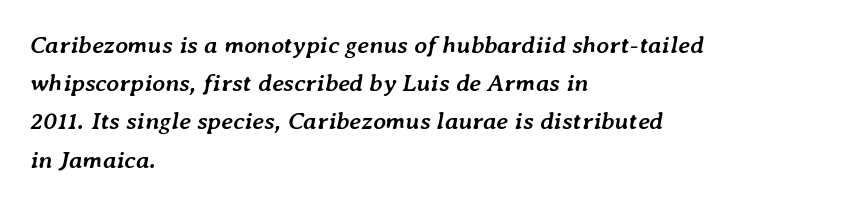
{"italic": "yes", "lean": "right", "slant_degrees": 7, "bold": "yes", "underline": "no", "align": "left", "line_spacing": "normal", "line_spacing_ratio": 1.53, "letter_spacing": "normal", "letter_spacing_em": 0.0, "glyph_px": 25}
